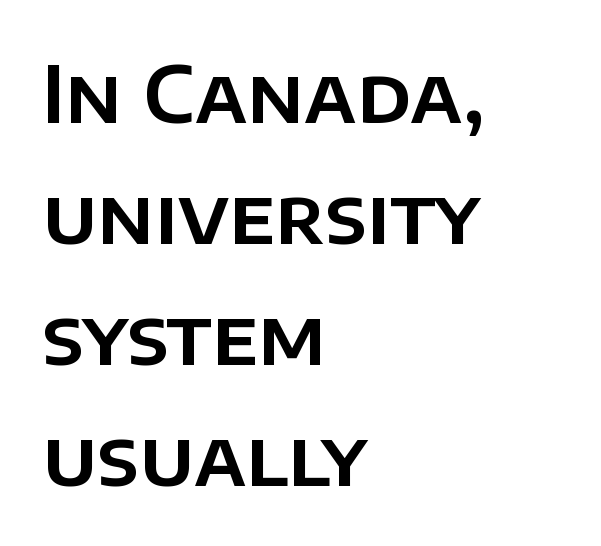
The image shows 78 px sans-serif type, upright; set left-aligned, normal line spacing (1.55x), normal letter spacing, not underlined; low stroke contrast and a large x-height.
